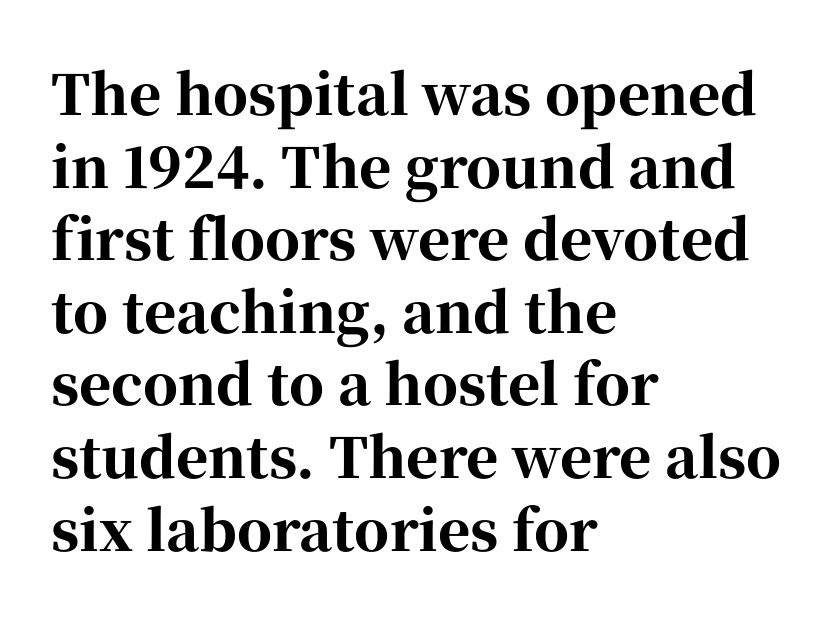
{"serif": "yes", "italic": "no", "bold": "yes", "weight": "bold", "width": "normal", "stroke_contrast": "high", "x_height": "medium", "monospaced": "no", "underline": "no", "align": "left", "line_spacing": "normal", "line_spacing_ratio": 1.32, "letter_spacing": "normal", "letter_spacing_em": 0.0, "glyph_px": 55}
